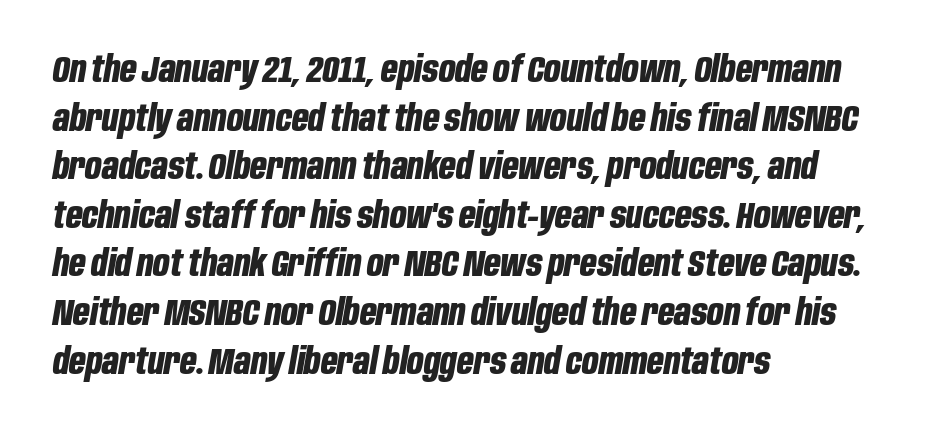
Q: Is the text bold? A: Yes.
Q: Is the text italic (slanted)? A: Yes, it leans right by about 10 degrees.
Q: Is the text underlined? A: No.
Q: How is the paragraph aligned? A: Left-aligned.
Q: Is the spacing between letters normal or unusually wide? A: Normal.
Q: Is the spacing between lines tight, normal or loose? A: Normal.
Q: Width (condensed, normal, or wide)? A: Condensed.
Q: Stroke contrast? A: Low.
Q: x-height? A: Large.
Q: Monospaced? A: No.
